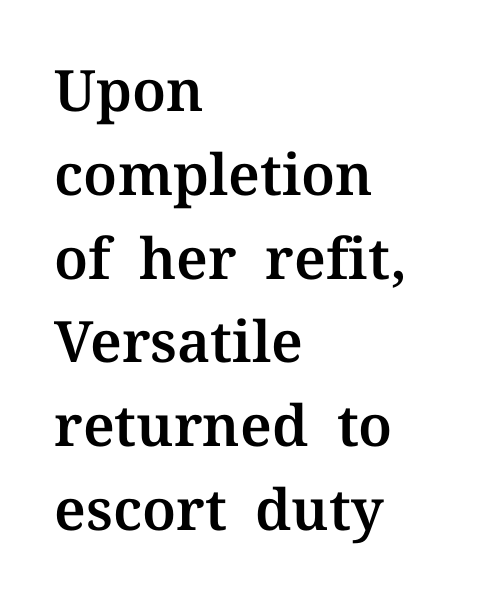
{"serif": "yes", "italic": "no", "width": "normal", "stroke_contrast": "medium", "x_height": "medium", "monospaced": "no", "underline": "no", "align": "left", "line_spacing": "normal", "line_spacing_ratio": 1.47, "letter_spacing": "normal", "letter_spacing_em": 0.0, "glyph_px": 57}
